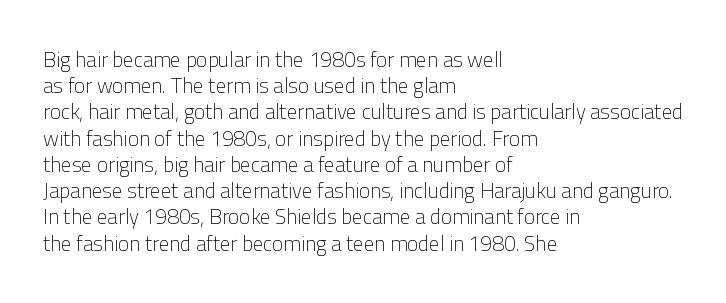
The image shows 21 px text type, upright; set left-aligned, normal line spacing (1.25x), normal letter spacing, not underlined.
